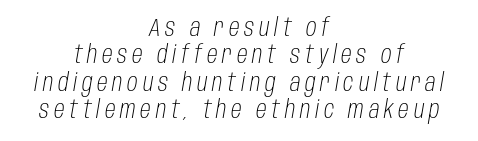
{"italic": "yes", "lean": "right", "slant_degrees": 10, "bold": "no", "underline": "no", "align": "center", "line_spacing": "tight", "line_spacing_ratio": 1.14, "letter_spacing": "wide", "letter_spacing_em": 0.2, "glyph_px": 24}
